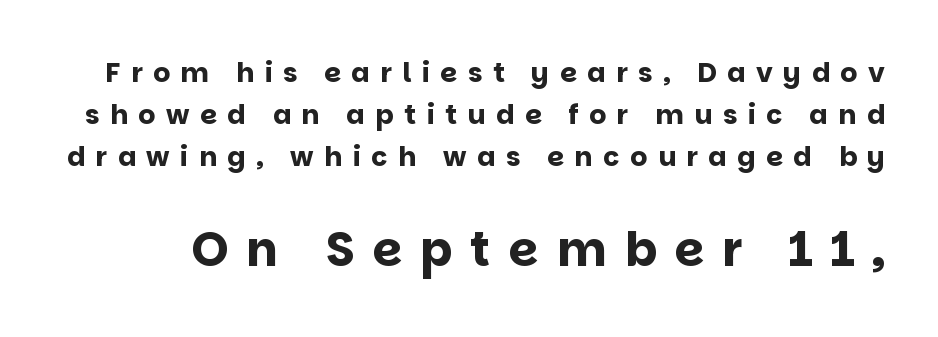
The glyphs in this specimen are sans serif. These lines sit exactly where default settings would place them. Each letter keeps its own natural width here, so spacing adapts to shape. Glance below the letters and you will spot only blank space.
